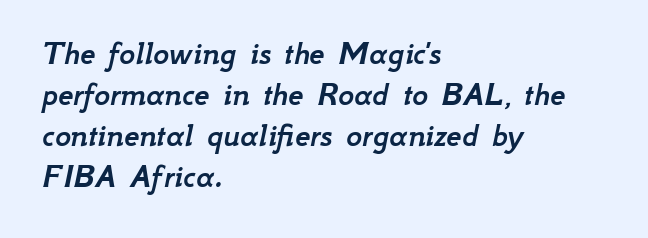
The image shows 34 px text type, italic (leaning right); set left-aligned, line spacing 1.21x, normal letter spacing, not underlined; low stroke contrast and a small x-height.
